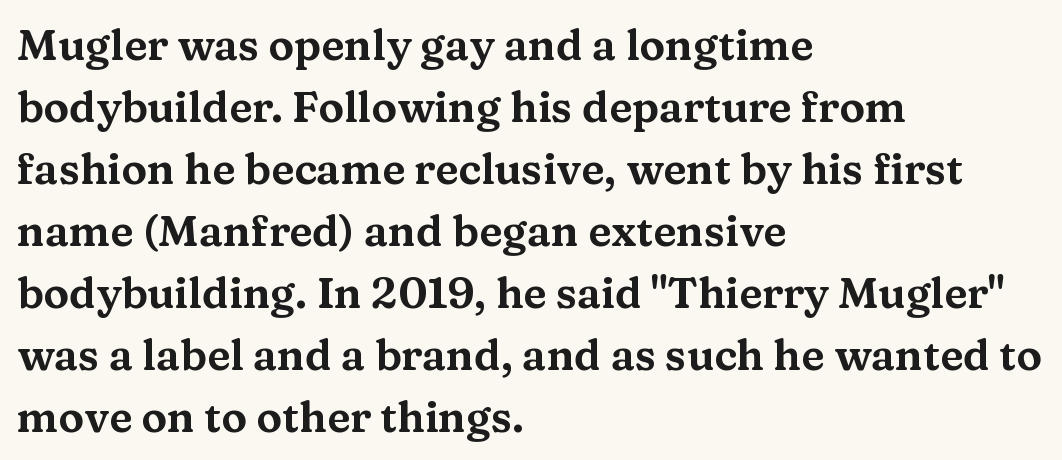
{"serif": "yes", "italic": "no", "width": "wide", "stroke_contrast": "medium", "x_height": "medium", "monospaced": "no", "underline": "no", "align": "left", "line_spacing": "normal", "line_spacing_ratio": 1.44, "letter_spacing": "normal", "letter_spacing_em": 0.0, "glyph_px": 43}
